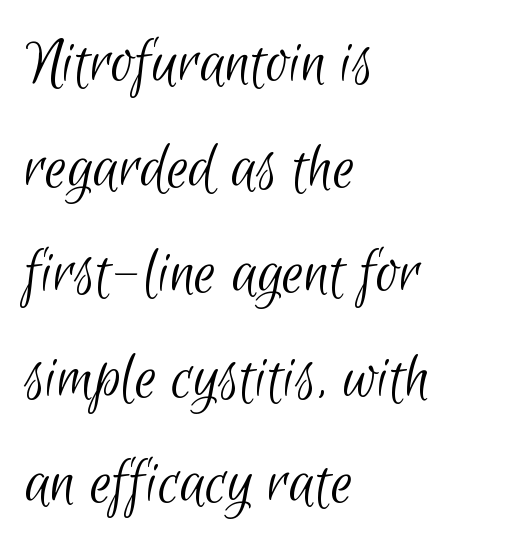
{"serif": "no", "bold": "no", "weight": "light", "width": "condensed", "stroke_contrast": "low", "x_height": "small", "monospaced": "no", "underline": "no", "align": "left", "line_spacing": "normal", "line_spacing_ratio": 1.52, "letter_spacing": "normal", "letter_spacing_em": 0.0, "glyph_px": 69}
